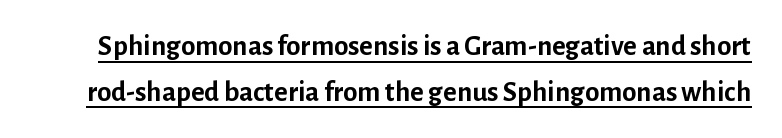
The image shows 29 px semibold sans-serif type, upright; set normal line spacing (1.57x), normal letter spacing, underlined; low stroke contrast and a medium x-height.
